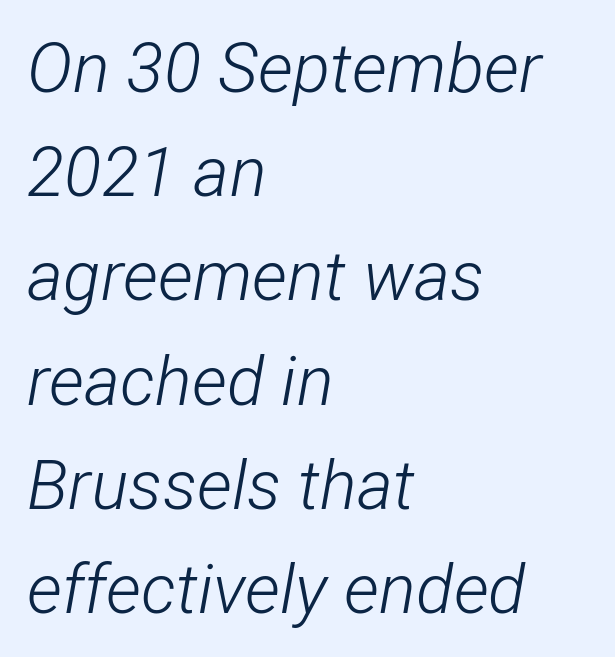
The image shows 69 px light, condensed type, italic (leaning right); set left-aligned, normal line spacing (1.51x), normal letter spacing, not underlined; low stroke contrast and a medium x-height.
